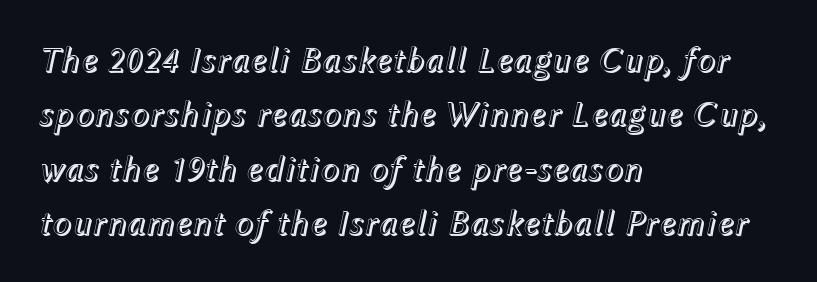
The image shows 36 px text type, italic (leaning right); set left-aligned, normal line spacing (1.51x), normal letter spacing, not underlined; a medium x-height.
